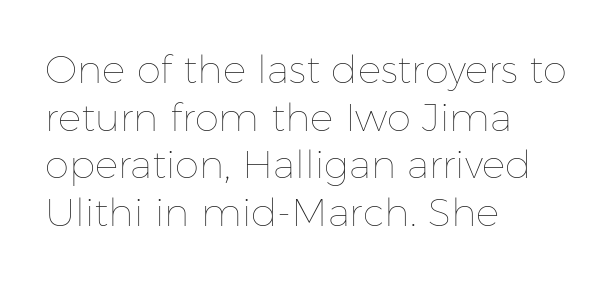
The image shows 39 px thin type, upright; set left-aligned, line spacing 1.22x, normal letter spacing, not underlined; low stroke contrast and a medium x-height.
